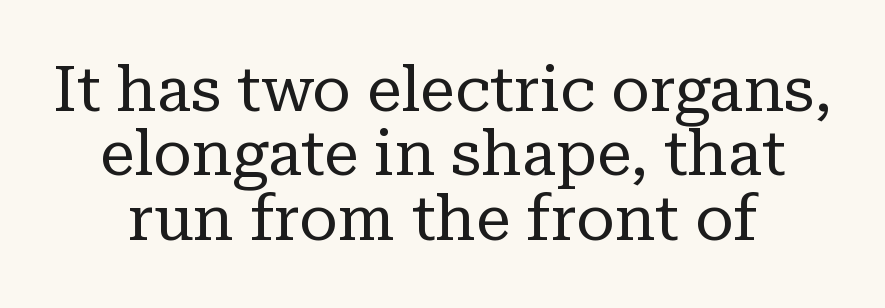
You can tell it's not italic because the verticals are truly vertical. Only glyphs here, with clear space below each row. A typesetter would label this face a serif. No heavy texture on the line: the type isn't bold. Cramped leading.
